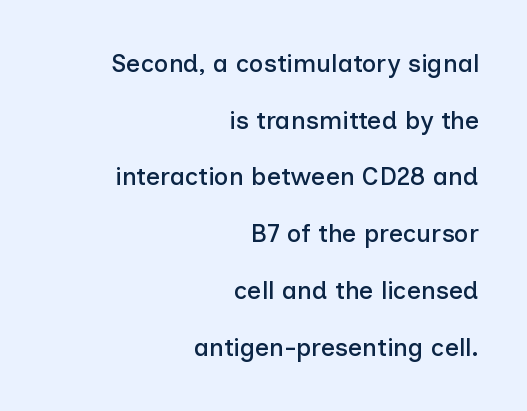
Q: Is the text italic (slanted)? A: No, it is upright.
Q: Is the text underlined? A: No.
Q: How is the paragraph aligned? A: Right-aligned.
Q: Is the spacing between letters normal or unusually wide? A: Normal.
Q: Is the spacing between lines tight, normal or loose? A: Loose.
